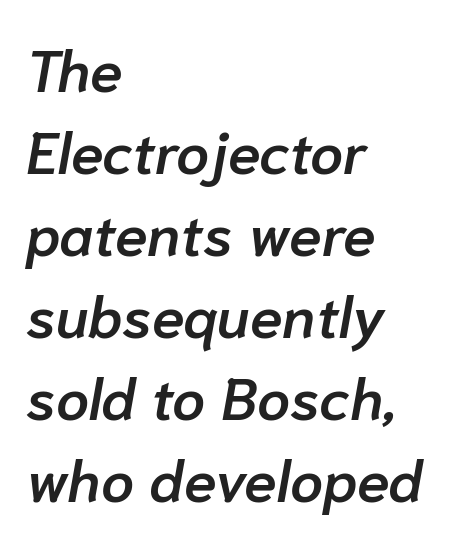
Q: Is the text bold? A: Semi-bold.
Q: Is the text italic (slanted)? A: Yes, it leans right by about 10 degrees.
Q: Is the text underlined? A: No.
Q: How is the paragraph aligned? A: Left-aligned.
Q: Is the spacing between letters normal or unusually wide? A: Normal.
Q: Is the spacing between lines tight, normal or loose? A: Normal.
Q: Width (condensed, normal, or wide)? A: Normal.
Q: Stroke contrast? A: Low.
Q: x-height? A: Medium.
Q: Monospaced? A: No.
